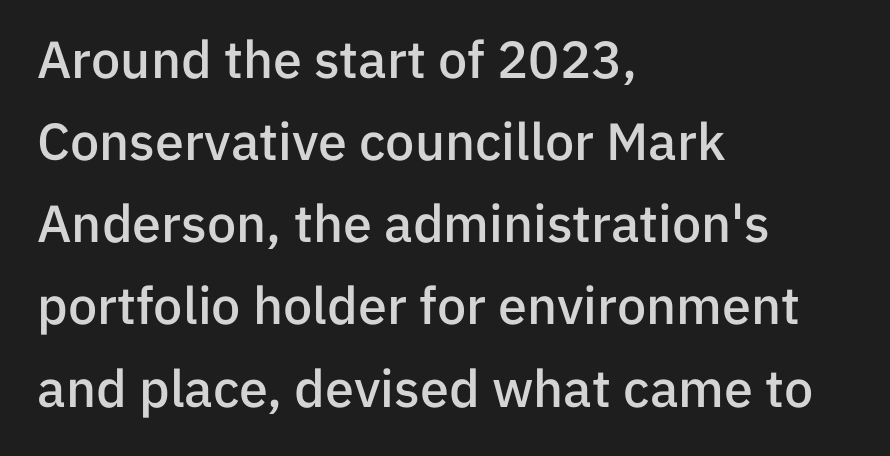
Q: Is the text bold? A: Semi-bold.
Q: Is the text italic (slanted)? A: No, it is upright.
Q: Is the typeface a serif or a sans-serif typeface? A: Sans-serif.
Q: Is the text underlined? A: No.
Q: How is the paragraph aligned? A: Left-aligned.
Q: Is the spacing between letters normal or unusually wide? A: Normal.
Q: Is the spacing between lines tight, normal or loose? A: Normal.
Q: Width (condensed, normal, or wide)? A: Normal.
Q: Stroke contrast? A: Low.
Q: x-height? A: Medium.
Q: Monospaced? A: No.
